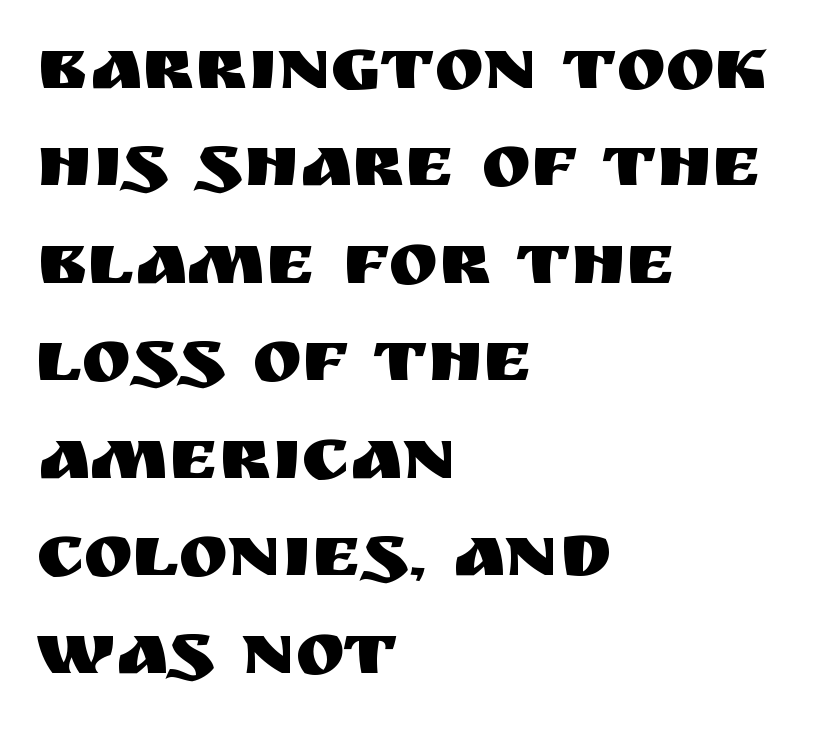
The image shows 75 px sans-serif type, upright; set left-aligned, normal line spacing (1.3x), normal letter spacing, not underlined; medium stroke contrast and a large x-height.
